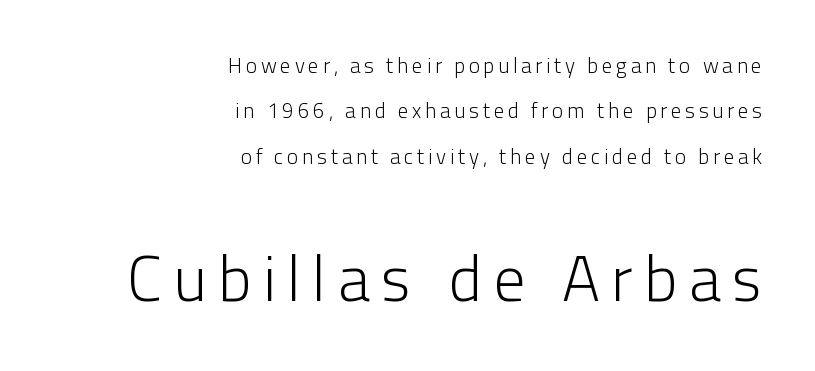
The second block has been scaled up relative to the first. Successive baselines arrive slowly, with a big drop between each. A bare baseline throughout the passage. Unlike a traditional serif, this face leaves its strokes unadorned. Each stroke keeps to a modest, everyday thickness or less.
